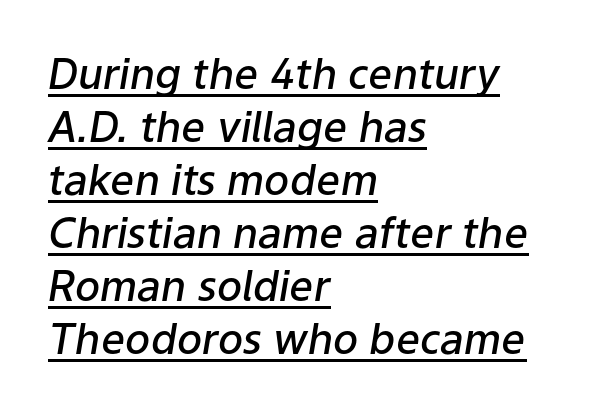
{"italic": "yes", "lean": "right", "slant_degrees": 9, "bold": "semi", "weight": "semibold", "width": "normal", "stroke_contrast": "low", "x_height": "medium", "monospaced": "no", "underline": "yes", "align": "left", "line_spacing": "normal", "line_spacing_ratio": 1.26, "letter_spacing": "normal", "letter_spacing_em": 0.0, "glyph_px": 42}
